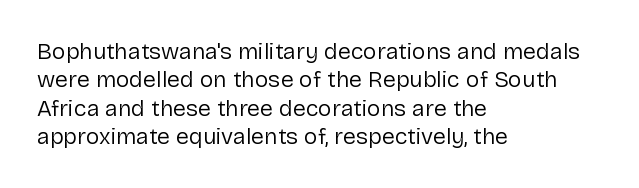
The image shows 23 px text type, upright; set left-aligned, line spacing 1.23x, normal letter spacing, not underlined.
